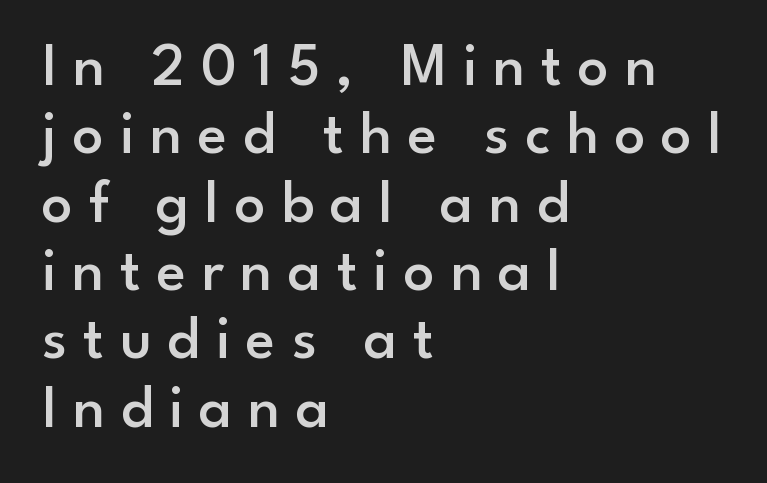
{"serif": "no", "italic": "no", "bold": "semi", "weight": "semibold", "width": "normal", "stroke_contrast": "low", "x_height": "small", "monospaced": "no", "underline": "no", "align": "left", "line_spacing": "tight", "line_spacing_ratio": 1.12, "letter_spacing": "wide", "letter_spacing_em": 0.26, "glyph_px": 61}
